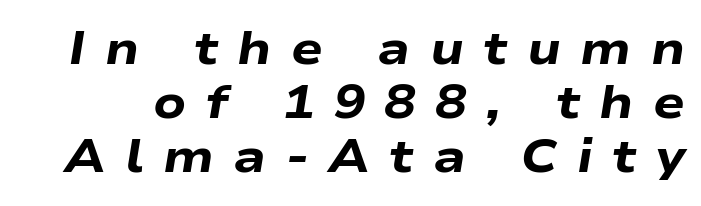
The image shows 47 px heavy, wide type, italic (leaning right); set tight line spacing (1.15x), unusually wide letter spacing (+0.41 em), not underlined; low stroke contrast and a medium x-height.
